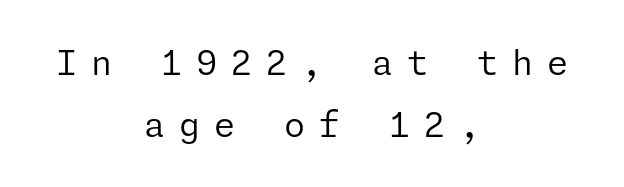
The image shows 34 px regular-weight sans-serif type, upright; set centered, line spacing 1.83x, unusually wide letter spacing (+0.41 em), not underlined; low stroke contrast and a medium x-height.
